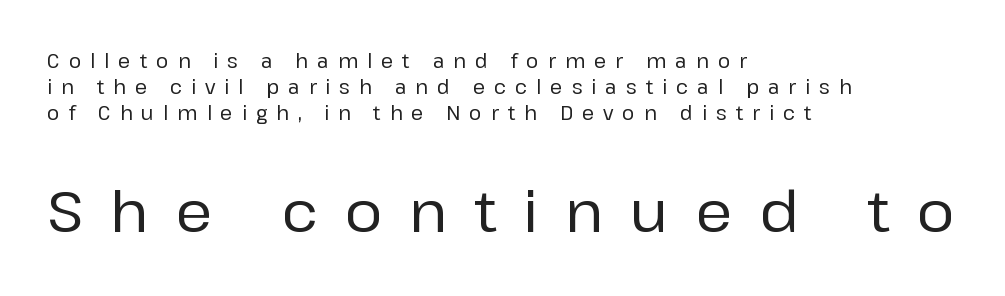
{"serif": "no", "italic": "no", "width": "normal", "stroke_contrast": "low", "x_height": "medium", "monospaced": "no", "underline": "no", "align": "left", "line_spacing": "normal", "line_spacing_ratio": 1.37, "letter_spacing": "wide", "letter_spacing_em": 0.47, "larger_block": "second", "size_ratio": 3.0, "glyph_px": 57}
